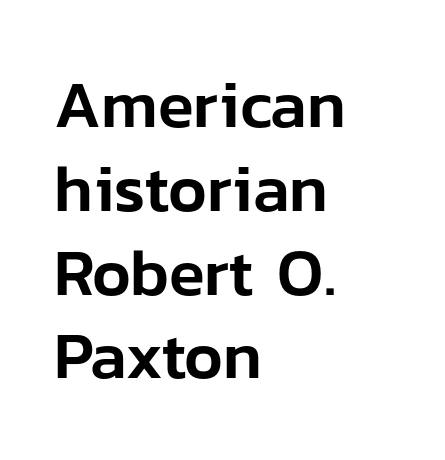
The image shows 66 px sans-serif type, upright; set left-aligned, normal line spacing (1.27x), normal letter spacing, not underlined; low stroke contrast and a medium x-height.
